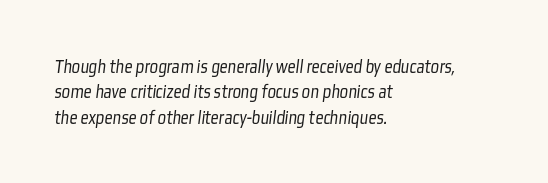
Q: Is the text bold? A: No.
Q: Is the text underlined? A: No.
Q: How is the paragraph aligned? A: Left-aligned.
Q: Is the spacing between letters normal or unusually wide? A: Normal.
Q: Is the spacing between lines tight, normal or loose? A: Normal.
